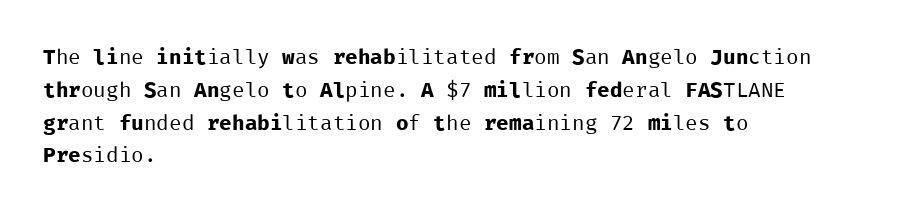
The image shows 21 px text type, upright; set left-aligned, normal line spacing (1.56x), normal letter spacing, not underlined.
